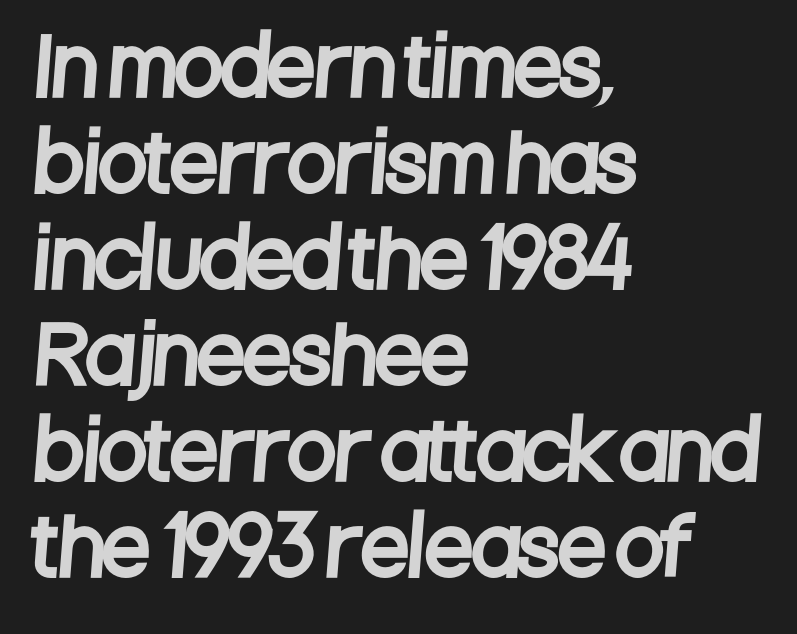
The image shows 78 px condensed sans-serif type; set left-aligned, line spacing 1.23x, normal letter spacing, not underlined; low stroke contrast and a large x-height.
